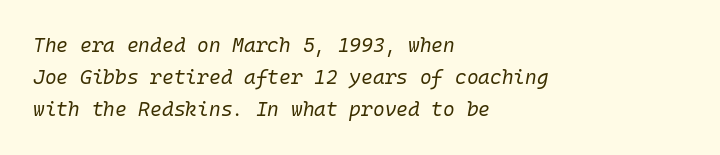
{"italic": "yes", "lean": "right", "slant_degrees": 10, "bold": "no", "underline": "no", "align": "left", "line_spacing": "normal", "line_spacing_ratio": 1.61, "letter_spacing": "normal", "letter_spacing_em": 0.0, "glyph_px": 20}
